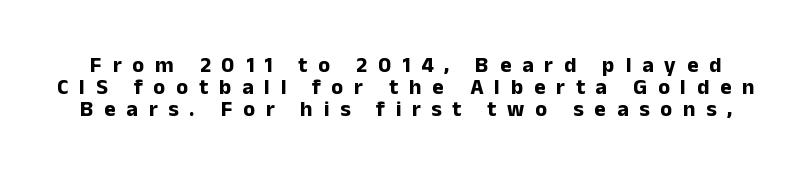
Q: Is the text bold? A: Yes.
Q: Is the text italic (slanted)? A: No, it is upright.
Q: Is the text underlined? A: No.
Q: Is the spacing between letters normal or unusually wide? A: Unusually wide.
Q: Is the spacing between lines tight, normal or loose? A: Tight.
